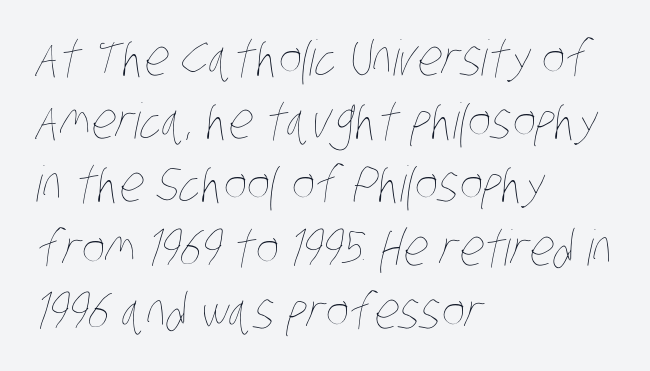
The image shows 49 px thin, condensed type; set left-aligned, normal line spacing (1.29x), normal letter spacing, not underlined; low stroke contrast and a large x-height.
